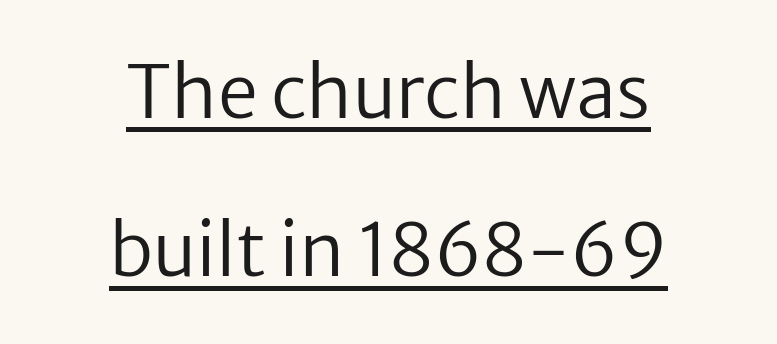
{"serif": "no", "italic": "no", "bold": "no", "weight": "regular", "width": "normal", "stroke_contrast": "low", "x_height": "medium", "monospaced": "no", "underline": "yes", "align": "center", "line_spacing": "loose", "line_spacing_ratio": 2.2, "letter_spacing": "normal", "letter_spacing_em": 0.0, "glyph_px": 72}
